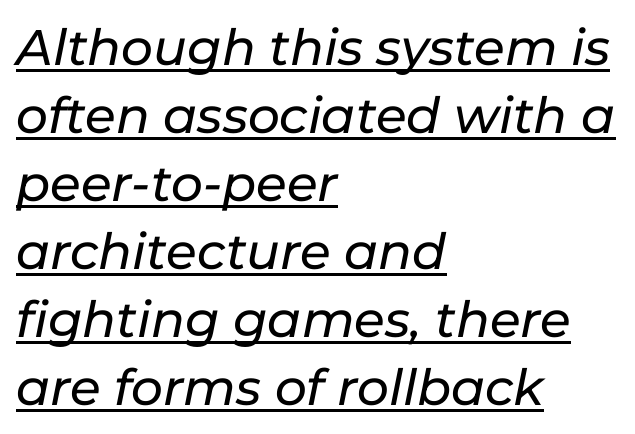
The image shows 50 px text type, italic (leaning right); set left-aligned, normal line spacing (1.36x), normal letter spacing, underlined; low stroke contrast and a medium x-height.
